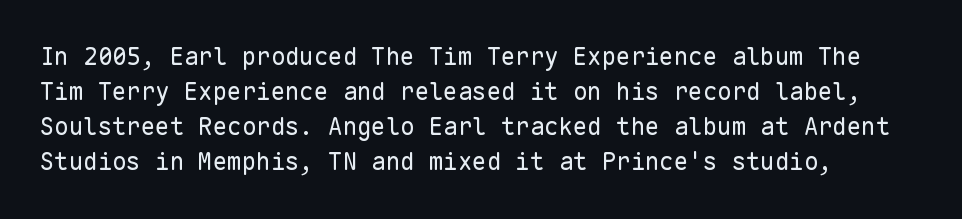
Q: Is the text bold? A: No.
Q: Is the text italic (slanted)? A: No, it is upright.
Q: Is the text underlined? A: No.
Q: How is the paragraph aligned? A: Left-aligned.
Q: Is the spacing between letters normal or unusually wide? A: Normal.
Q: Is the spacing between lines tight, normal or loose? A: Normal.
